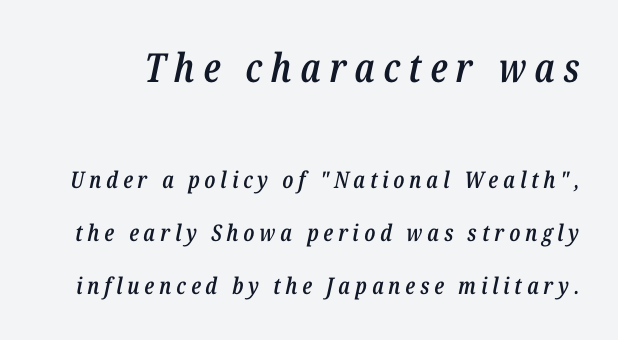
Q: Is the text bold? A: Semi-bold.
Q: Is the text italic (slanted)? A: Yes, it leans right by about 12 degrees.
Q: Is the text underlined? A: No.
Q: Is the spacing between letters normal or unusually wide? A: Unusually wide.
Q: Is the spacing between lines tight, normal or loose? A: Loose.
Q: Which block of text is set in a larger size, the first (top) or the second (bottom)? A: The first (top) one.
Q: Width (condensed, normal, or wide)? A: Condensed.
Q: Stroke contrast? A: Low.
Q: x-height? A: Medium.
Q: Monospaced? A: No.
